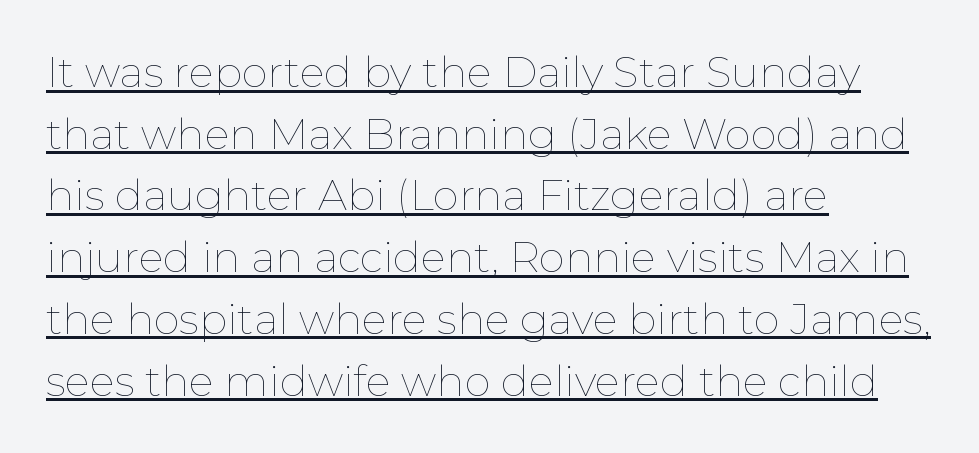
{"italic": "no", "bold": "no", "weight": "thin", "width": "normal", "stroke_contrast": "low", "x_height": "medium", "monospaced": "no", "underline": "yes", "align": "left", "line_spacing": "normal", "line_spacing_ratio": 1.47, "letter_spacing": "normal", "letter_spacing_em": 0.0, "glyph_px": 42}
